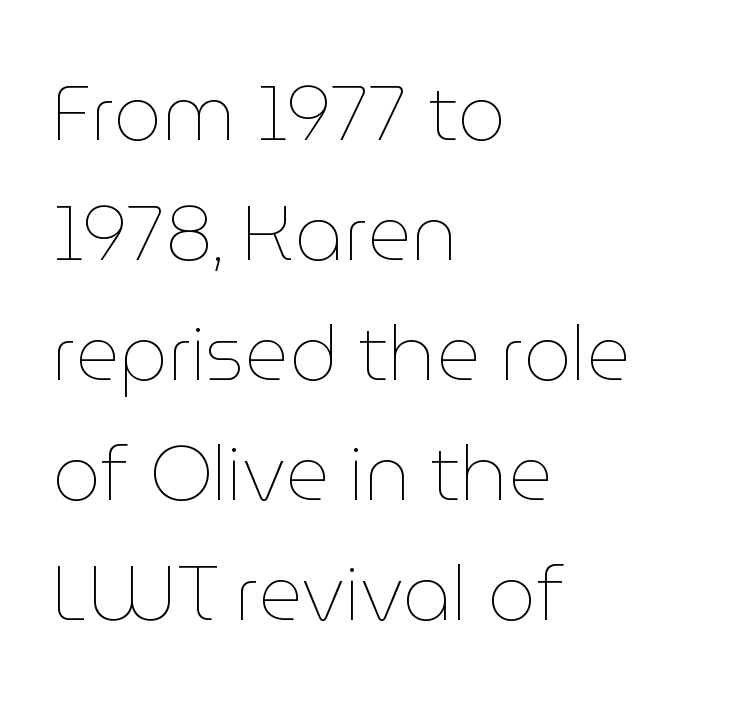
The image shows 76 px thin type, upright; set left-aligned, normal line spacing (1.58x), normal letter spacing, not underlined; low stroke contrast and a medium x-height.
